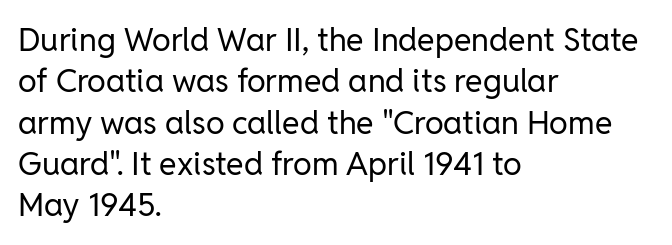
{"serif": "no", "italic": "no", "bold": "no", "weight": "regular", "width": "normal", "stroke_contrast": "low", "x_height": "medium", "monospaced": "no", "underline": "no", "align": "left", "line_spacing": "normal", "line_spacing_ratio": 1.29, "letter_spacing": "normal", "letter_spacing_em": 0.0, "glyph_px": 32}
